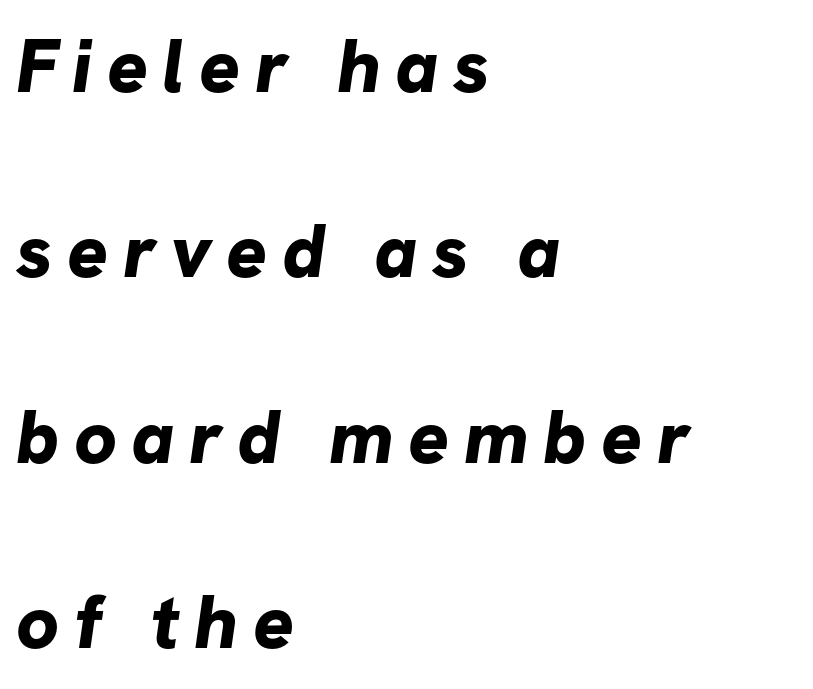
The image shows 76 px bold sans-serif type; set left-aligned, loose line spacing (2.44x), not underlined; low stroke contrast and a medium x-height.
